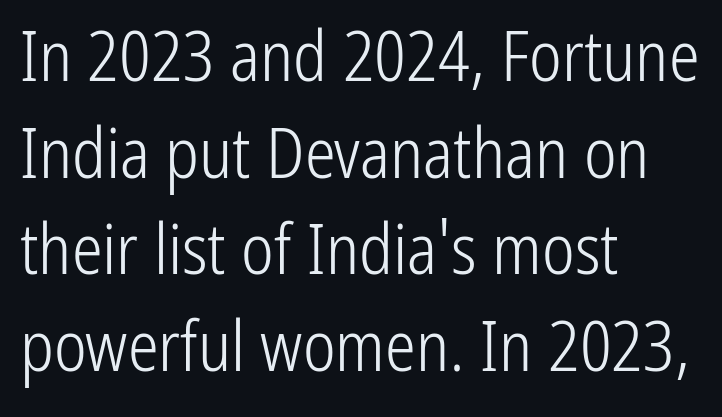
{"serif": "no", "italic": "no", "bold": "no", "weight": "light", "width": "condensed", "stroke_contrast": "low", "x_height": "medium", "monospaced": "no", "underline": "no", "align": "left", "line_spacing": "normal", "line_spacing_ratio": 1.4, "letter_spacing": "normal", "letter_spacing_em": 0.0, "glyph_px": 69}
